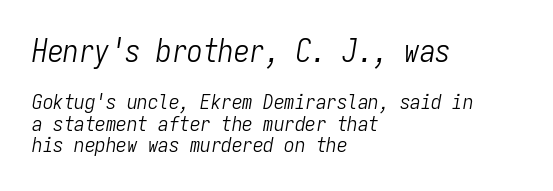
Q: Is the text bold? A: No.
Q: Is the text italic (slanted)? A: Yes, it leans right by about 9 degrees.
Q: Is the text underlined? A: No.
Q: How is the paragraph aligned? A: Left-aligned.
Q: Is the spacing between letters normal or unusually wide? A: Normal.
Q: Is the spacing between lines tight, normal or loose? A: Tight.
Q: Which block of text is set in a larger size, the first (top) or the second (bottom)? A: The first (top) one.
Q: Width (condensed, normal, or wide)? A: Condensed.
Q: Stroke contrast? A: Low.
Q: x-height? A: Medium.
Q: Monospaced? A: Yes.
